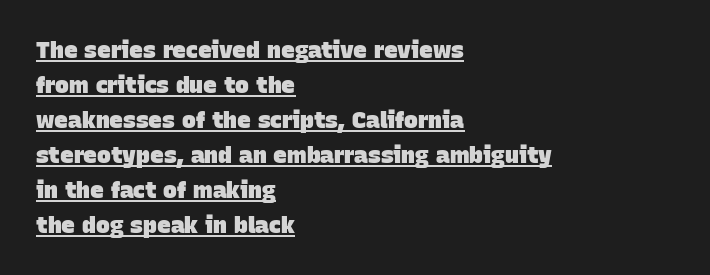
Horizontally, the lines are justified to the leading edge only. Is the type bold? Yes — the strokes are clearly thick and heavy. This sample carries an underscore along the baseline area. The passage shown stacks its lines at a standard gap. The face used here is rendered with its standard letterfit.
